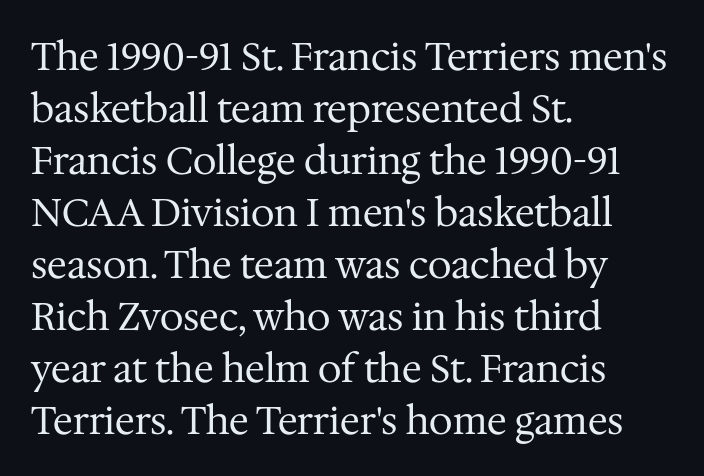
Glyph-to-glyph distance matches everyday printed text. Whoever set this chose a conventional vertical rhythm. Weight: not bold — regular or lighter. You could not count columns in this text — the font is proportionally spaced. Upright lettering throughout. The baseline area is clear.
